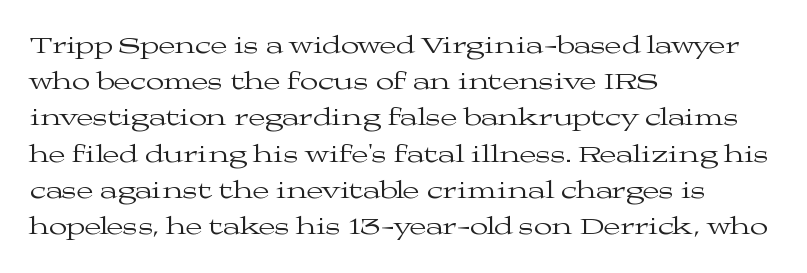
Default kerning and tracking; the words read as compact shapes. Tall strokes in this sample are plumb rather than angled. This rendering uses left alignment, leaving the right contour irregular. Students, observe: this is what conventionally led text looks like. Each stroke keeps to a modest, everyday thickness or less. Honestly, there is no underline to notice here at all.
